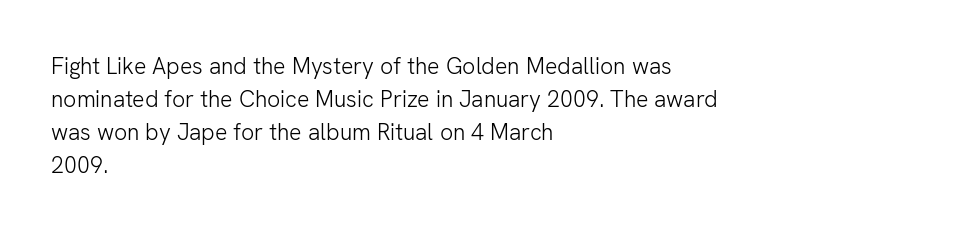
The image shows 23 px text type, upright; set left-aligned, normal line spacing (1.44x), normal letter spacing, not underlined.
